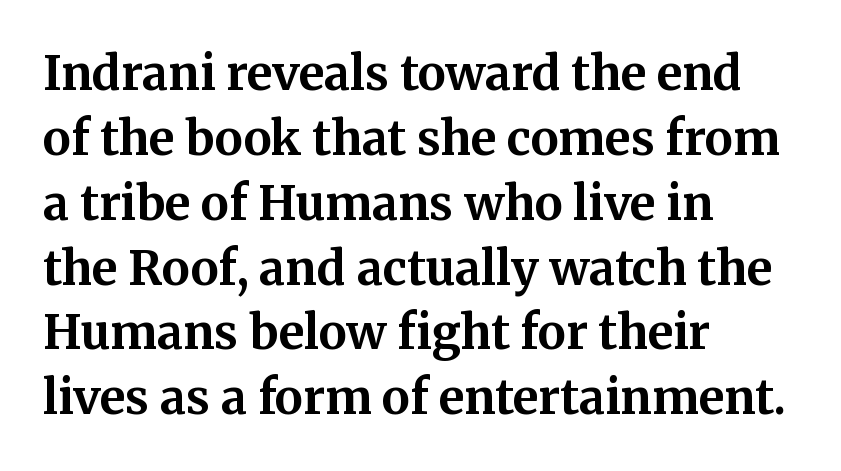
{"serif": "yes", "italic": "no", "bold": "yes", "weight": "bold", "width": "normal", "stroke_contrast": "medium", "x_height": "medium", "monospaced": "no", "underline": "no", "align": "left", "line_spacing": "normal", "line_spacing_ratio": 1.38, "letter_spacing": "normal", "letter_spacing_em": 0.0, "glyph_px": 47}
